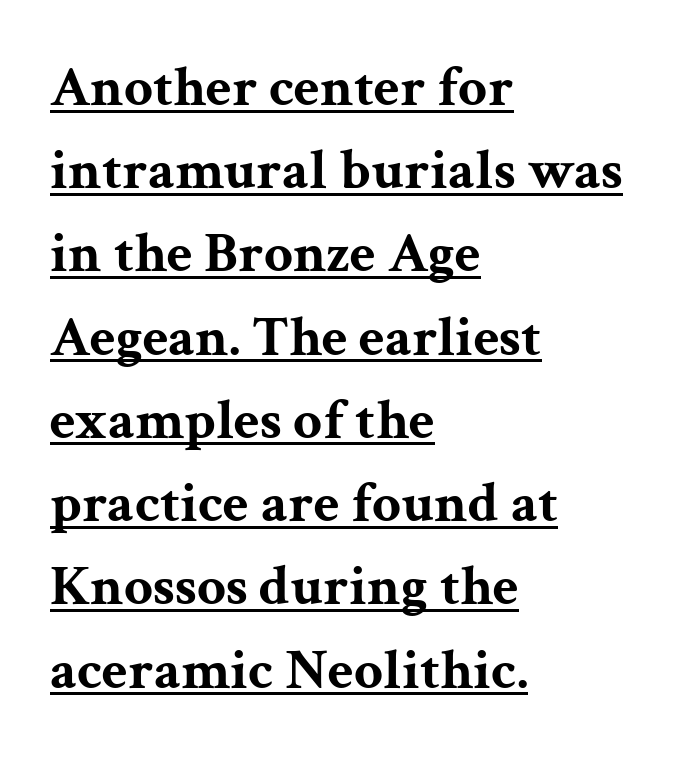
{"serif": "yes", "italic": "no", "bold": "yes", "weight": "bold", "width": "wide", "stroke_contrast": "medium", "x_height": "medium", "monospaced": "no", "underline": "yes", "align": "left", "line_spacing": "normal", "line_spacing_ratio": 1.46, "letter_spacing": "normal", "letter_spacing_em": 0.0, "glyph_px": 57}
